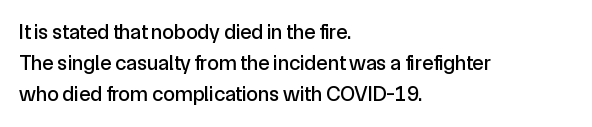
The image shows 21 px text type, upright; set left-aligned, normal line spacing (1.48x), normal letter spacing, not underlined.
